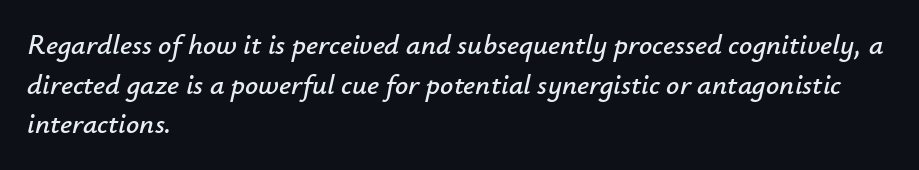
There is no visible air inserted between adjacent glyphs. A classic flush-left, rag-right setting is used for this passage. Does the lettering tilt? It does — this is italic. Note the varied advance widths — an 'i' is clearly narrower than an 'm'. The block of text has a typical density, with ordinary space between rows. Beneath every word, the page is bare.
